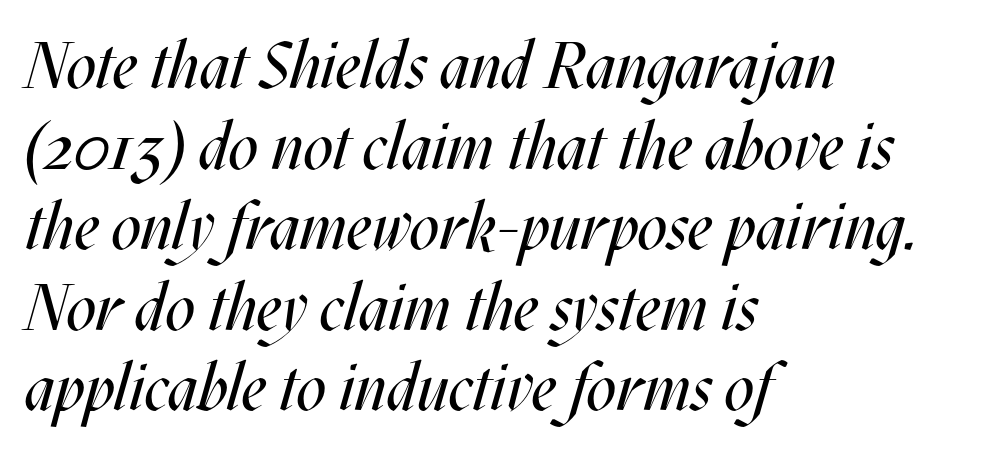
Do the characters align in a grid? No, the font is proportional. Tall strokes in this sample are angled rather than plumb. Any mark beneath the type? The region is blank. Here the glyphs are tracked normally, forming tight word shapes.
